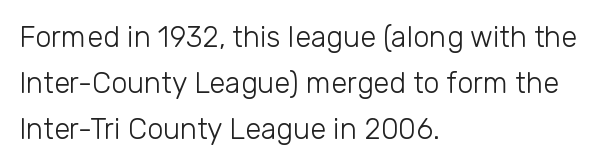
{"serif": "no", "italic": "no", "bold": "no", "weight": "light", "width": "normal", "stroke_contrast": "low", "x_height": "medium", "monospaced": "no", "underline": "no", "align": "left", "line_spacing": "normal", "line_spacing_ratio": 1.59, "letter_spacing": "normal", "letter_spacing_em": 0.0, "glyph_px": 29}
